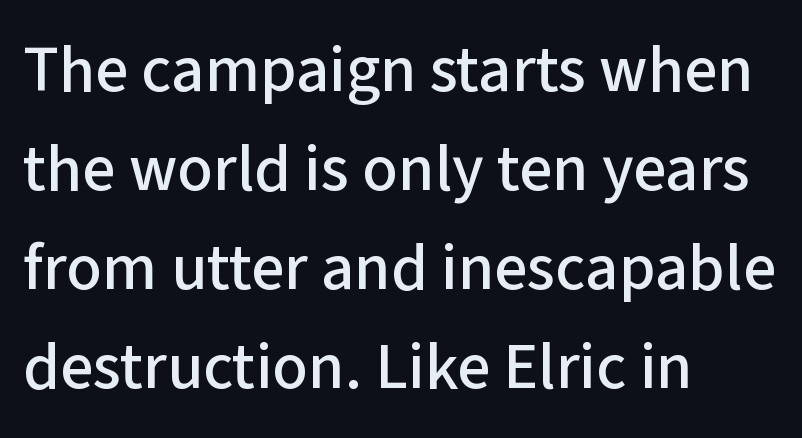
The image shows 66 px sans-serif type, upright; set left-aligned, normal line spacing (1.5x), normal letter spacing, not underlined; low stroke contrast and a medium x-height.
